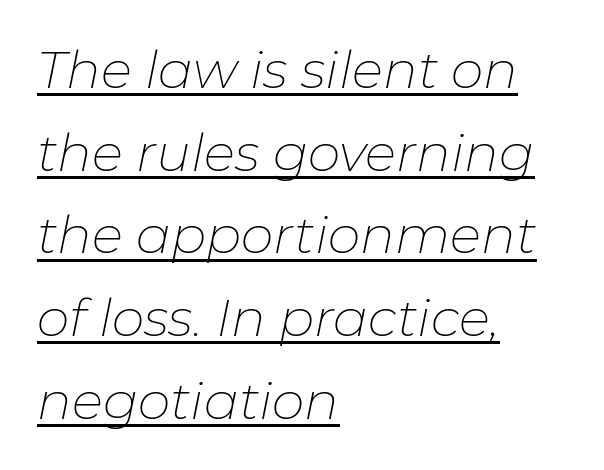
{"italic": "yes", "lean": "right", "slant_degrees": 11, "bold": "no", "weight": "thin", "width": "normal", "stroke_contrast": "low", "x_height": "medium", "monospaced": "no", "underline": "yes", "align": "left", "line_spacing": "normal", "line_spacing_ratio": 1.59, "letter_spacing": "normal", "letter_spacing_em": 0.0, "glyph_px": 52}
